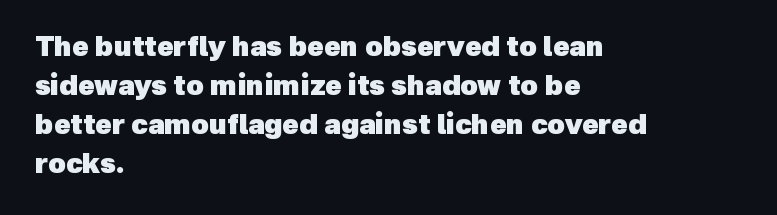
Q: Is the text bold? A: Yes.
Q: Is the text underlined? A: No.
Q: How is the paragraph aligned? A: Left-aligned.
Q: Is the spacing between letters normal or unusually wide? A: Normal.
Q: Is the spacing between lines tight, normal or loose? A: Normal.
